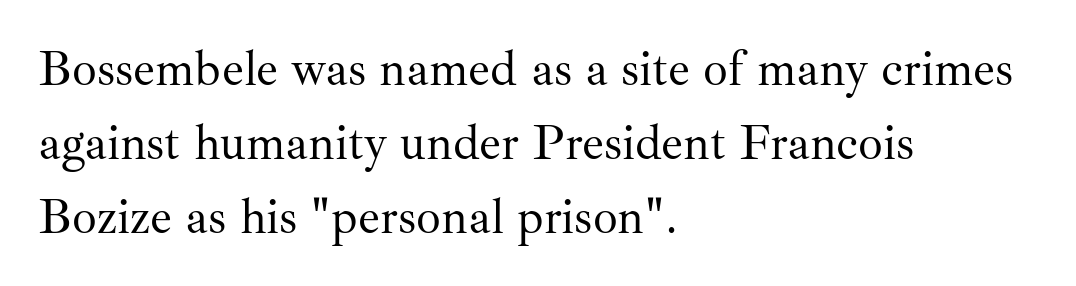
The image shows 49 px regular-weight serif type, upright; set left-aligned, normal line spacing (1.51x), normal letter spacing, not underlined; medium stroke contrast and a small x-height.
